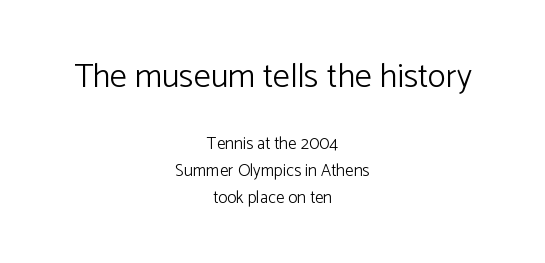
Q: Is the text bold? A: No.
Q: Is the text italic (slanted)? A: No, it is upright.
Q: Is the typeface a serif or a sans-serif typeface? A: Sans-serif.
Q: Is the text underlined? A: No.
Q: How is the paragraph aligned? A: Centered.
Q: Is the spacing between letters normal or unusually wide? A: Normal.
Q: Is the spacing between lines tight, normal or loose? A: Normal.
Q: Which block of text is set in a larger size, the first (top) or the second (bottom)? A: The first (top) one.
Q: Width (condensed, normal, or wide)? A: Normal.
Q: Stroke contrast? A: Low.
Q: x-height? A: Medium.
Q: Monospaced? A: No.
